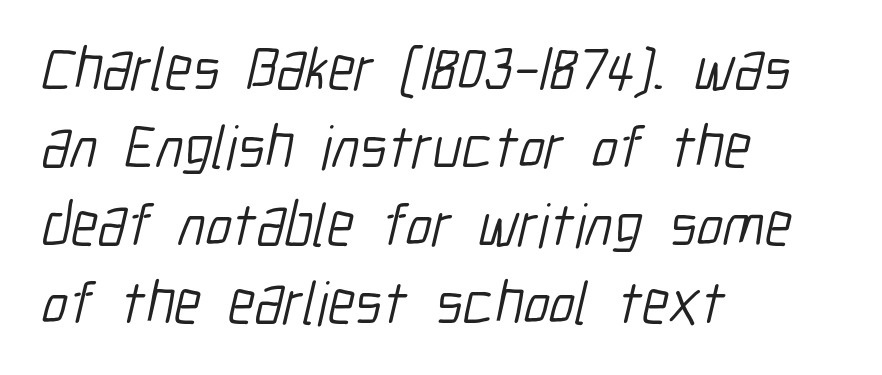
The image shows 61 px light, condensed sans-serif type; set left-aligned, normal line spacing (1.28x), normal letter spacing, not underlined; low stroke contrast and a medium x-height.
